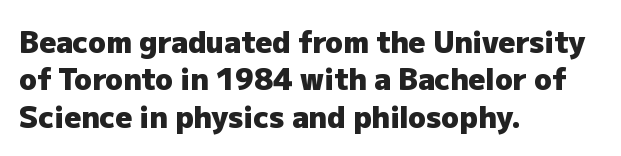
This rendering leaves character spacing at its baseline value. Posture: vertical. A typesetter would call this proportional, since set widths differ per character. These lines stack with their left ends in a neat column. Only glyphs here, with clear space below each row. A typesetter would label this face a sans.
